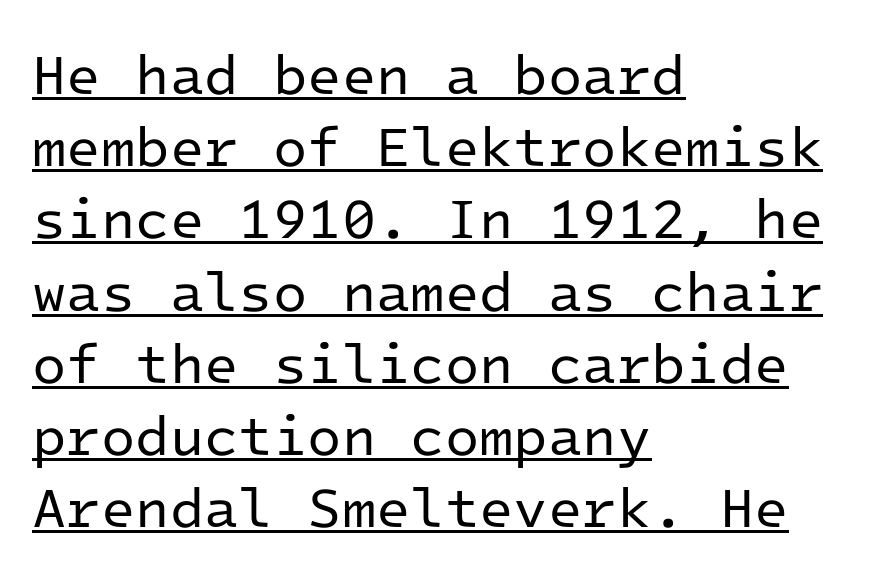
Do the characters align in a grid? Yes, the font is monospaced. Characters remain perfectly vertical along every line. A baseline rule has been typeset under these characters. The lines in this sample share a left origin and differ only in where they stop. Examine the stroke ends and you'll find no serifs. No extra ink here — the face is not bold.
